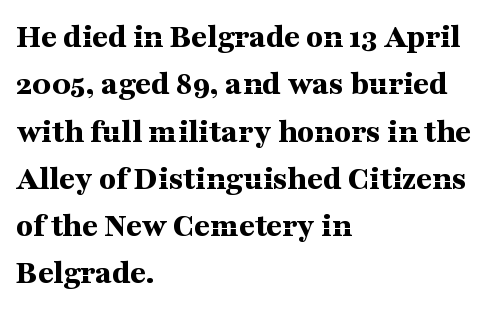
{"serif": "yes", "italic": "no", "bold": "yes", "weight": "bold", "width": "wide", "stroke_contrast": "medium", "x_height": "medium", "monospaced": "no", "underline": "no", "align": "left", "line_spacing": "normal", "line_spacing_ratio": 1.39, "letter_spacing": "normal", "letter_spacing_em": 0.0, "glyph_px": 34}
